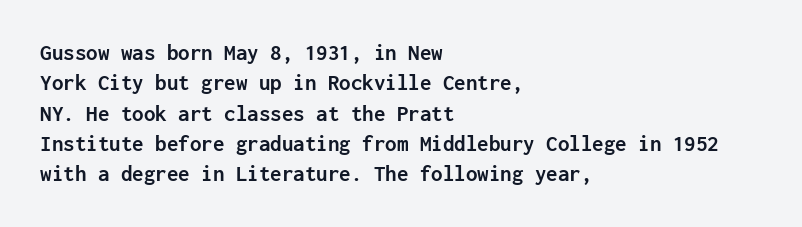
Q: Is the text bold? A: Yes.
Q: Is the text italic (slanted)? A: No, it is upright.
Q: Is the text underlined? A: No.
Q: How is the paragraph aligned? A: Left-aligned.
Q: Is the spacing between letters normal or unusually wide? A: Normal.
Q: Is the spacing between lines tight, normal or loose? A: Normal.
